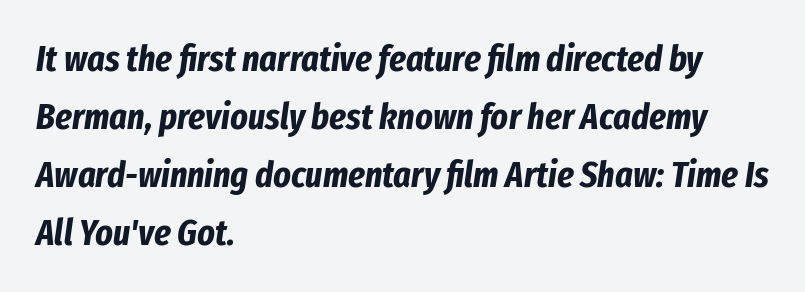
{"italic": "yes", "lean": "right", "slant_degrees": 8, "bold": "yes", "weight": "bold", "width": "condensed", "stroke_contrast": "low", "x_height": "medium", "monospaced": "no", "underline": "no", "align": "left", "line_spacing": "normal", "line_spacing_ratio": 1.57, "letter_spacing": "normal", "letter_spacing_em": 0.0, "glyph_px": 37}
